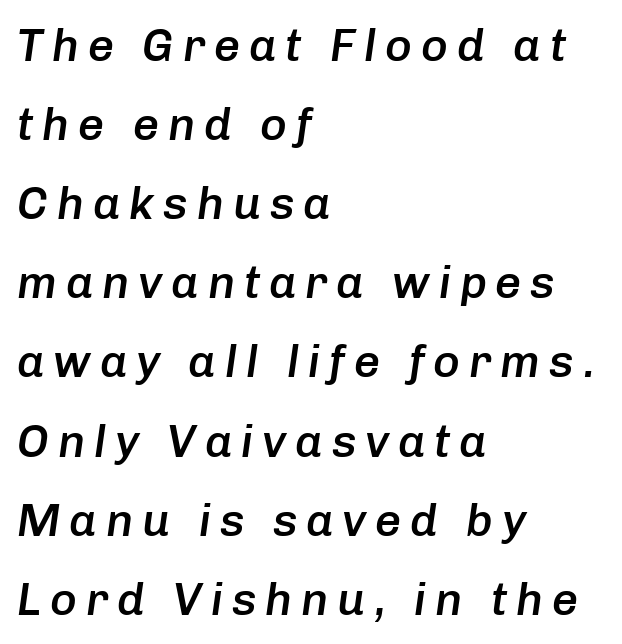
The image shows 46 px semibold type, italic (leaning right); set left-aligned, line spacing 1.72x, not underlined; low stroke contrast and a medium x-height.
